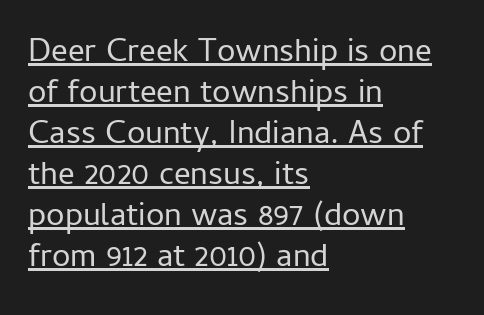
{"serif": "no", "italic": "no", "bold": "no", "weight": "regular", "width": "normal", "stroke_contrast": "low", "x_height": "medium", "monospaced": "no", "underline": "yes", "align": "left", "line_spacing_ratio": 1.24, "letter_spacing": "normal", "letter_spacing_em": 0.0, "glyph_px": 33}
